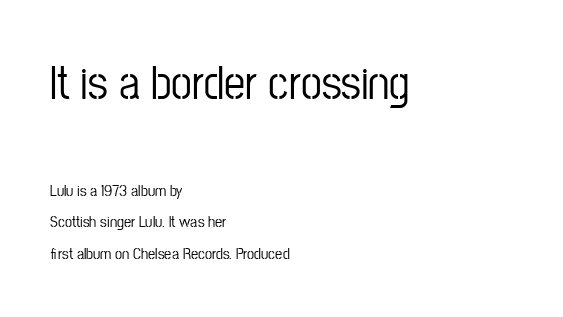
The image shows 47 px condensed sans-serif type, upright; set left-aligned, loose line spacing (1.95x), normal letter spacing, not underlined; the first (top) block is 2.94x larger; low stroke contrast and a medium x-height.
